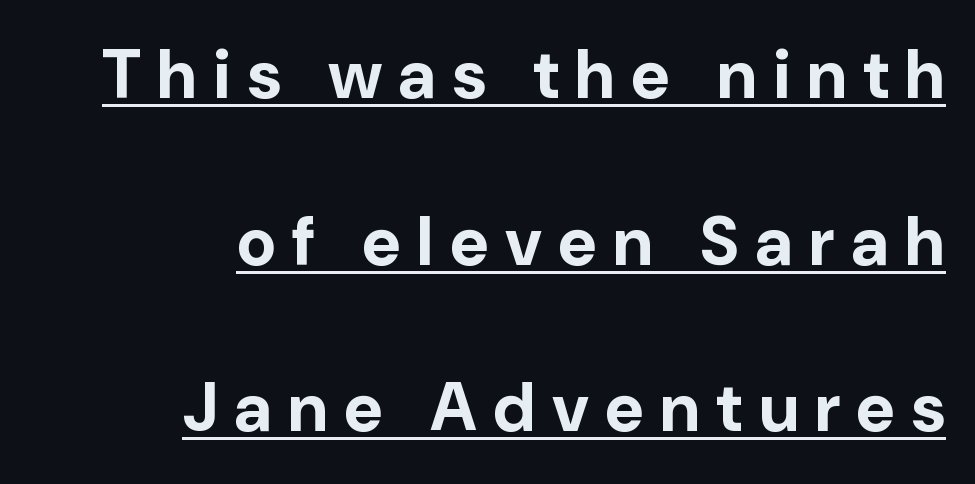
{"serif": "no", "italic": "no", "bold": "yes", "weight": "bold", "width": "normal", "stroke_contrast": "low", "x_height": "medium", "monospaced": "no", "underline": "yes", "align": "right", "line_spacing": "loose", "line_spacing_ratio": 2.45, "letter_spacing": "wide", "letter_spacing_em": 0.24, "glyph_px": 68}
